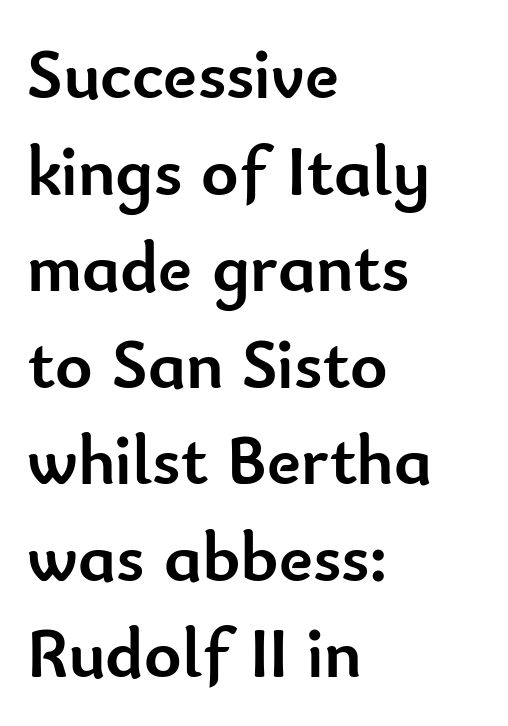
Q: Is the text bold? A: Yes.
Q: Is the text italic (slanted)? A: No, it is upright.
Q: Is the typeface a serif or a sans-serif typeface? A: Sans-serif.
Q: Is the text underlined? A: No.
Q: How is the paragraph aligned? A: Left-aligned.
Q: Is the spacing between letters normal or unusually wide? A: Normal.
Q: Is the spacing between lines tight, normal or loose? A: Normal.
Q: Width (condensed, normal, or wide)? A: Normal.
Q: Stroke contrast? A: Low.
Q: x-height? A: Small.
Q: Monospaced? A: No.
